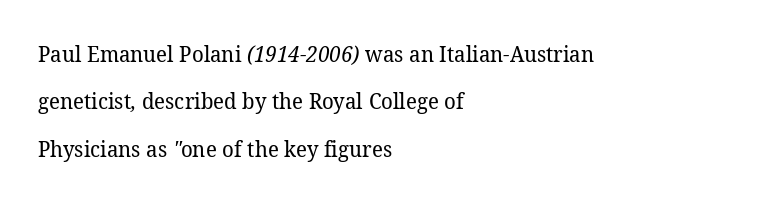
{"bold": "no", "underline": "no", "align": "left", "line_spacing": "loose", "line_spacing_ratio": 2.15, "letter_spacing": "normal", "letter_spacing_em": 0.0, "glyph_px": 22}
